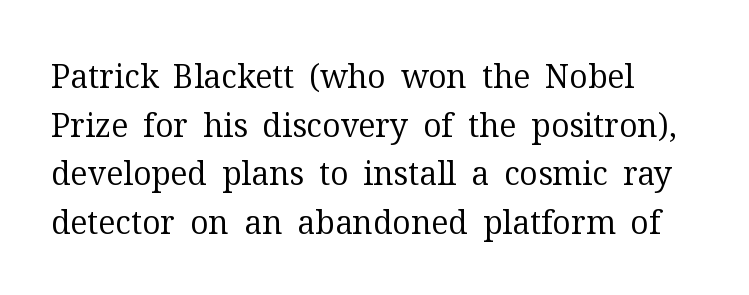
The passage shown is typed in a proportional face where columns would drift. Counters stay open thanks to moderate or lighter strokes. Designer's note — italics off, roman on. The text was rendered using a seriffed face with decorative stroke endings. Horizontal bands of white between lines are of average thickness.
